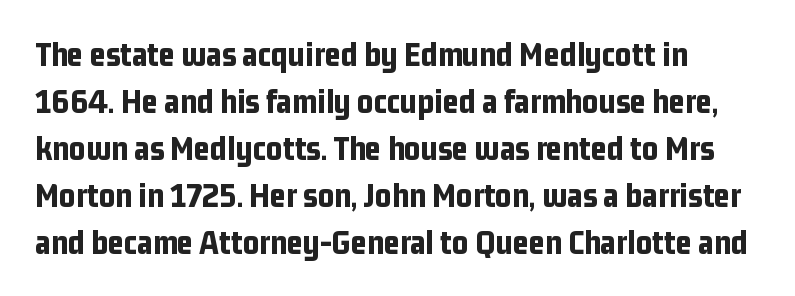
The sample has been set heavy, in full bold. What's the leading like? Ordinary, nothing unusual. The baseline area is clear. The axis of the letterforms is exactly vertical.
